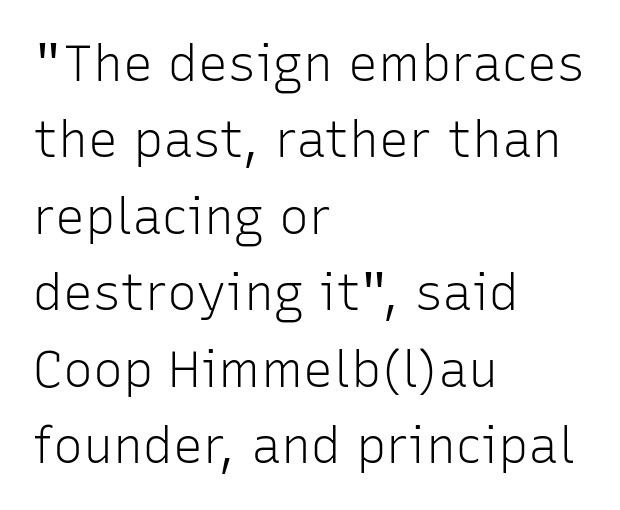
{"serif": "no", "italic": "no", "bold": "no", "weight": "light", "width": "normal", "stroke_contrast": "low", "x_height": "medium", "monospaced": "no", "underline": "no", "align": "left", "line_spacing": "normal", "line_spacing_ratio": 1.53, "letter_spacing": "normal", "letter_spacing_em": 0.0, "glyph_px": 50}
